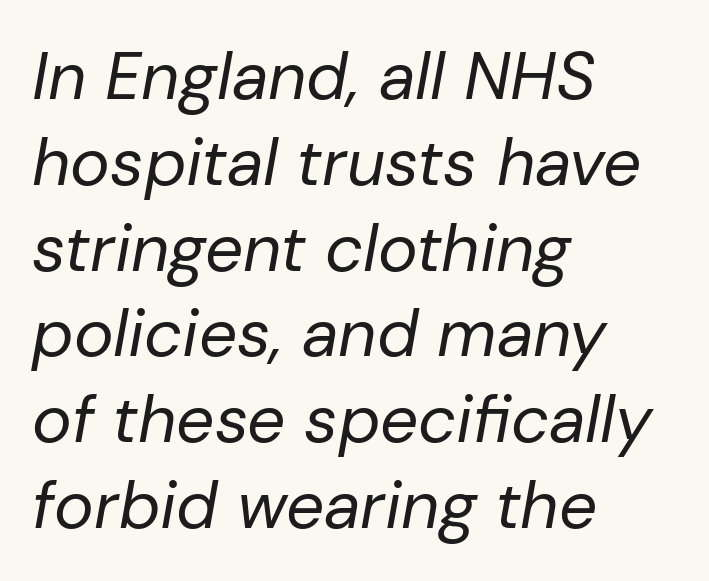
{"italic": "yes", "lean": "right", "slant_degrees": 10, "bold": "no", "weight": "regular", "width": "normal", "stroke_contrast": "low", "x_height": "medium", "monospaced": "no", "underline": "no", "align": "left", "line_spacing": "normal", "line_spacing_ratio": 1.28, "letter_spacing": "normal", "letter_spacing_em": 0.0, "glyph_px": 67}
